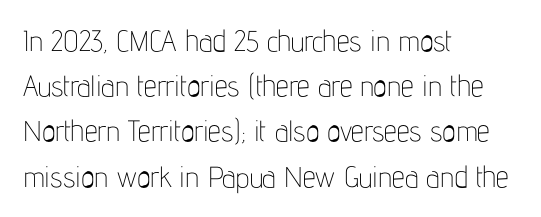
Students, observe: this is what conventionally led text looks like. Tracking value appears to be zero — textbook default spacing. The axis of the letterforms is exactly vertical. Compared with a typical body face, this is equally light or lighter still.
